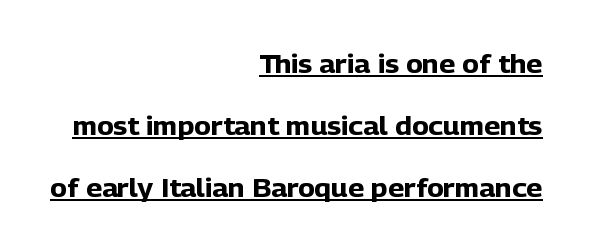
This is heavy type, rendered in bold. The letters stand straight up with perfectly vertical stems. Each line ends at the same right margin while the left side varies. The designer dialed line spacing up above the default. Is there an underline? Yes — a line sits under the letters. In terms of letterspacing, this is plain default setting.
